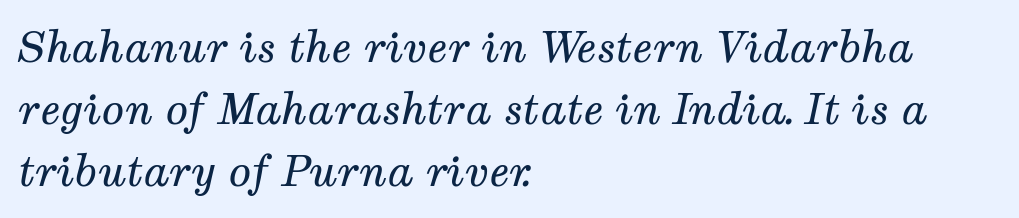
This sample has the flowing, uneven cadence of proportional lettering. These lines were composed using italics. Heaviness? Minimal to ordinary, like unemphasized prose. Short note: letters normally spaced. Typographically, this falls in the serif category. Alignment: flush left.
